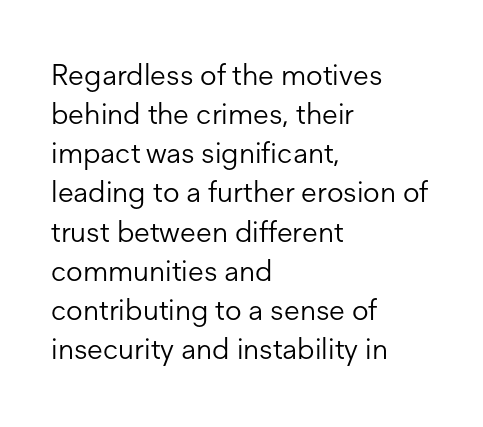
Q: Is the text bold? A: No.
Q: Is the text italic (slanted)? A: No, it is upright.
Q: Is the typeface a serif or a sans-serif typeface? A: Sans-serif.
Q: Is the text underlined? A: No.
Q: How is the paragraph aligned? A: Left-aligned.
Q: Is the spacing between letters normal or unusually wide? A: Normal.
Q: Is the spacing between lines tight, normal or loose? A: Normal.
Q: Width (condensed, normal, or wide)? A: Normal.
Q: Stroke contrast? A: Low.
Q: x-height? A: Medium.
Q: Monospaced? A: No.
